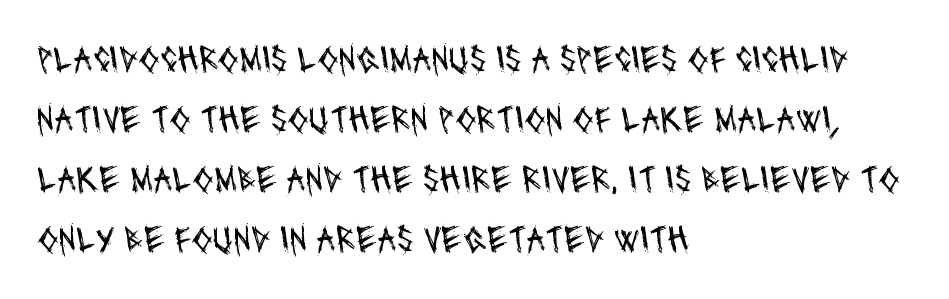
Q: Is the text bold? A: No.
Q: Is the typeface a serif or a sans-serif typeface? A: Sans-serif.
Q: Is the text underlined? A: No.
Q: How is the paragraph aligned? A: Left-aligned.
Q: Is the spacing between letters normal or unusually wide? A: Normal.
Q: Is the spacing between lines tight, normal or loose? A: Normal.
Q: Width (condensed, normal, or wide)? A: Condensed.
Q: Stroke contrast? A: Medium.
Q: x-height? A: Large.
Q: Monospaced? A: No.
